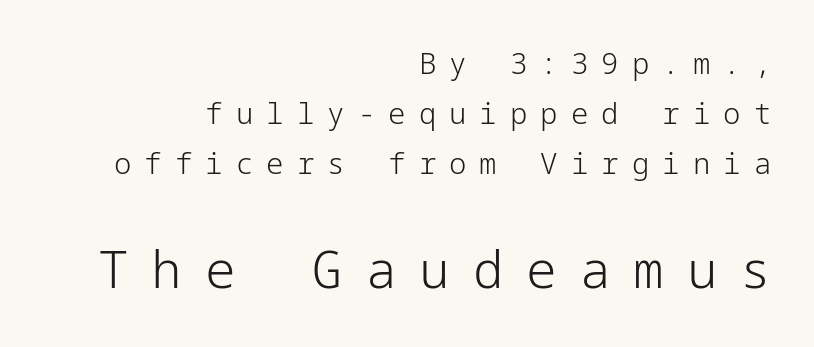
Q: Is the text bold? A: No.
Q: Is the text italic (slanted)? A: No, it is upright.
Q: Is the typeface a serif or a sans-serif typeface? A: Sans-serif.
Q: Is the text underlined? A: No.
Q: How is the paragraph aligned? A: Right-aligned.
Q: Is the spacing between letters normal or unusually wide? A: Unusually wide.
Q: Which block of text is set in a larger size, the first (top) or the second (bottom)? A: The second (bottom) one.
Q: Width (condensed, normal, or wide)? A: Normal.
Q: Stroke contrast? A: Low.
Q: x-height? A: Medium.
